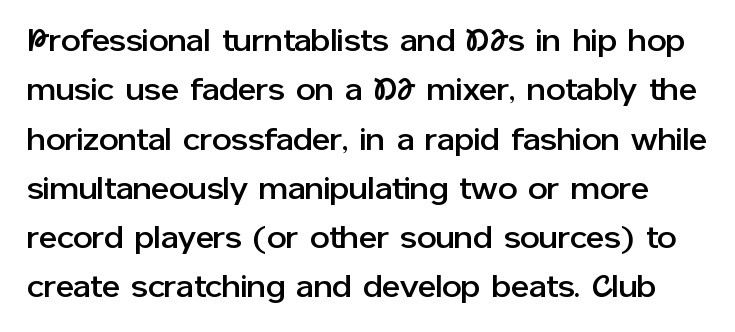
The image shows 31 px sans-serif type, upright; set normal line spacing (1.59x), normal letter spacing, not underlined; low stroke contrast and a medium x-height.
